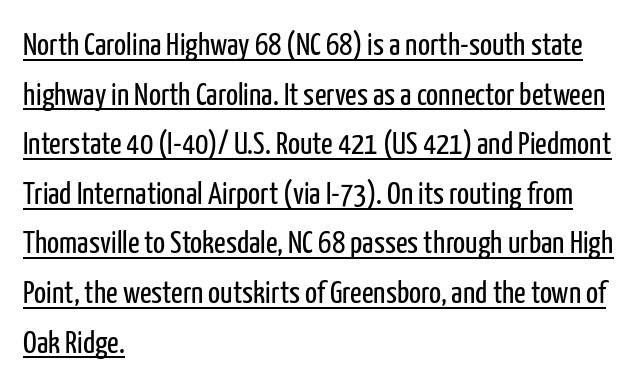
Q: Is the text bold? A: No.
Q: Is the text italic (slanted)? A: No, it is upright.
Q: Is the typeface a serif or a sans-serif typeface? A: Sans-serif.
Q: Is the text underlined? A: Yes.
Q: How is the paragraph aligned? A: Left-aligned.
Q: Is the spacing between letters normal or unusually wide? A: Normal.
Q: Is the spacing between lines tight, normal or loose? A: Normal.
Q: Width (condensed, normal, or wide)? A: Condensed.
Q: Stroke contrast? A: Low.
Q: x-height? A: Medium.
Q: Monospaced? A: No.
